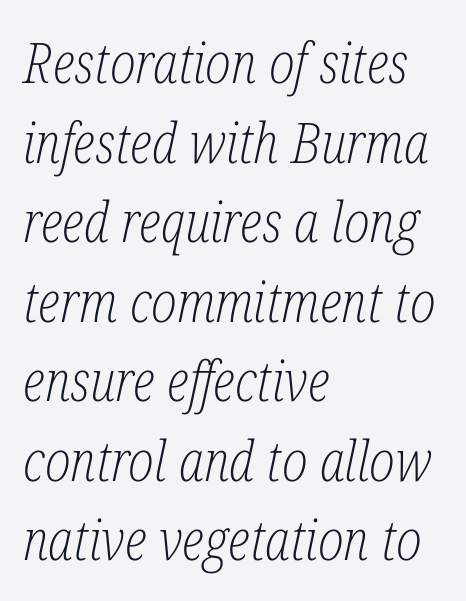
The image shows 56 px light, condensed serif type, italic (leaning right); set left-aligned, normal line spacing (1.42x), normal letter spacing, not underlined; low stroke contrast and a medium x-height.
